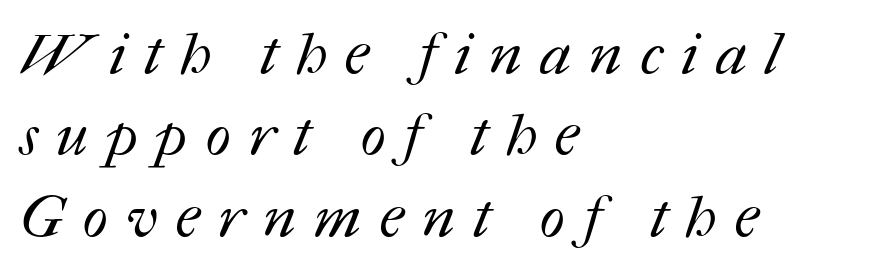
{"bold": "no", "weight": "regular", "width": "normal", "stroke_contrast": "medium", "x_height": "medium", "monospaced": "no", "underline": "no", "align": "left", "line_spacing": "normal", "line_spacing_ratio": 1.38, "letter_spacing": "wide", "letter_spacing_em": 0.31, "glyph_px": 59}
